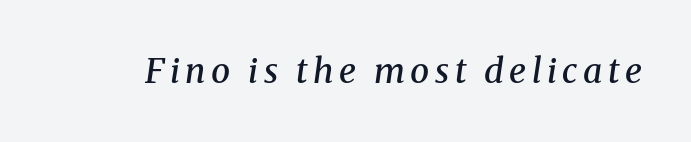
This is oblique type, the kind used for emphasis or titles. You could not count columns in this text — the font is proportionally spaced. The baseline area is clear. Serifs: yes, visible at the terminals of the letterforms.
